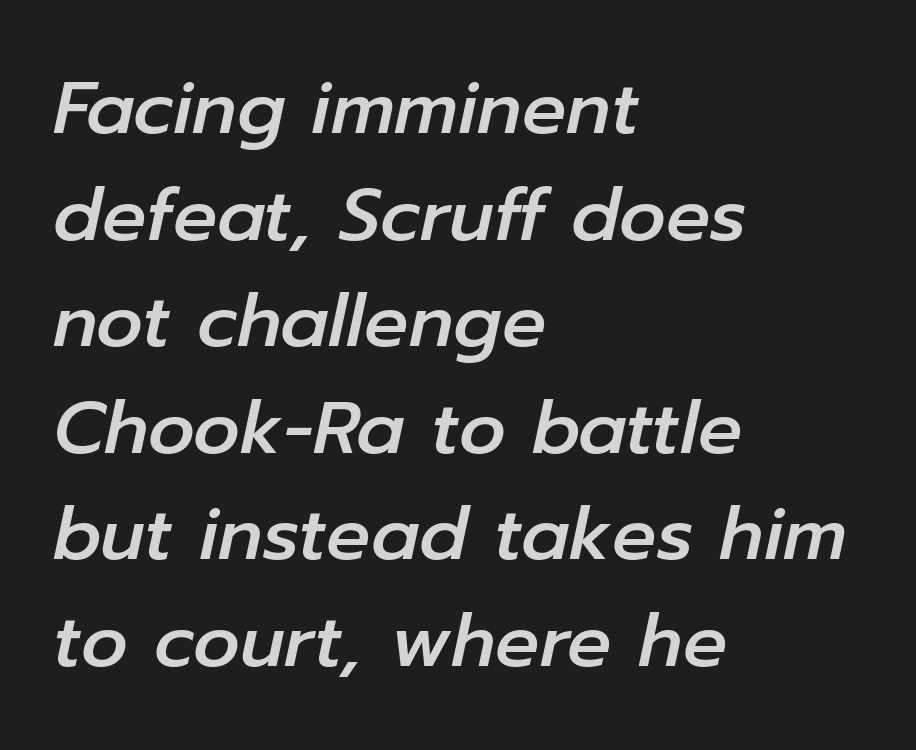
The image shows 73 px text type, italic (leaning right); set left-aligned, normal line spacing (1.46x), normal letter spacing, not underlined; low stroke contrast and a medium x-height.
